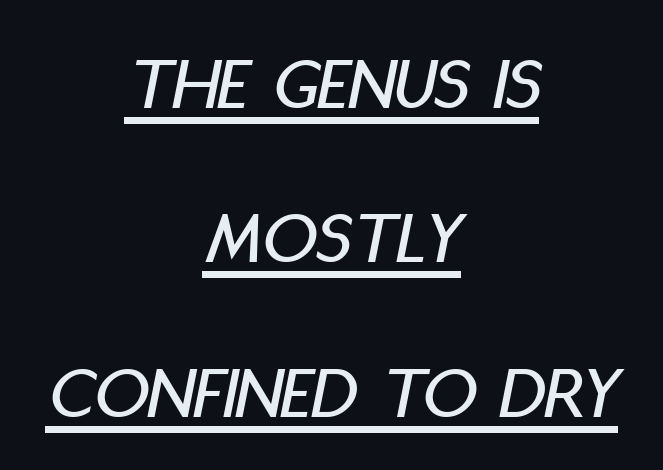
Q: Is the text italic (slanted)? A: Yes, it leans right by about 11 degrees.
Q: Is the text underlined? A: Yes.
Q: How is the paragraph aligned? A: Centered.
Q: Is the spacing between letters normal or unusually wide? A: Normal.
Q: Is the spacing between lines tight, normal or loose? A: Loose.
Q: Width (condensed, normal, or wide)? A: Condensed.
Q: Stroke contrast? A: Low.
Q: x-height? A: Large.
Q: Monospaced? A: No.
